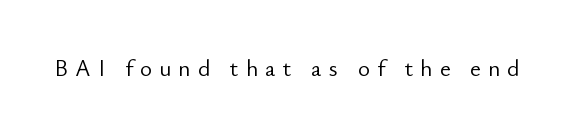
A typesetter would call this heavily tracked-out type. Bold? No — there's no thickening of the strokes. Every stem runs plumb, perpendicular to the baseline. The words here are not underlined.
